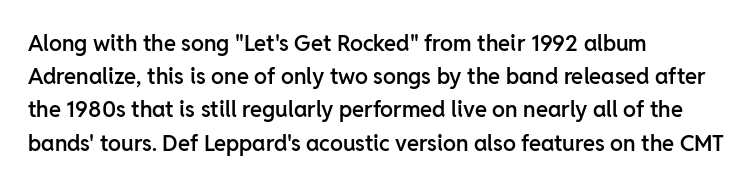
The words here are not underlined. Each new line begins a customary step beneath the previous one. These lines were composed using upright roman letters. In CSS terms this would be text-align: left. Compared with typical body copy, the letter spacing here is the same. This is the in-between weight designers call semibold or demi.
